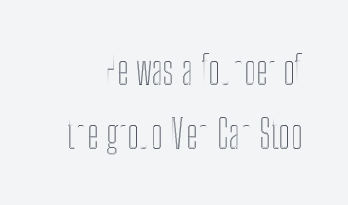
{"italic": "no", "width": "condensed", "x_height": "medium", "monospaced": "no", "underline": "no", "line_spacing": "normal", "line_spacing_ratio": 1.65, "letter_spacing": "normal", "letter_spacing_em": 0.0, "glyph_px": 39}
